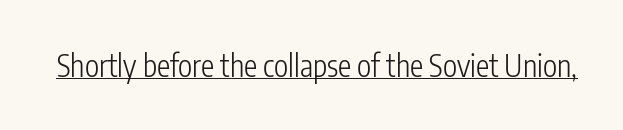
The image shows 30 px light, condensed sans-serif type, upright; set normal letter spacing, underlined; low stroke contrast and a medium x-height.
